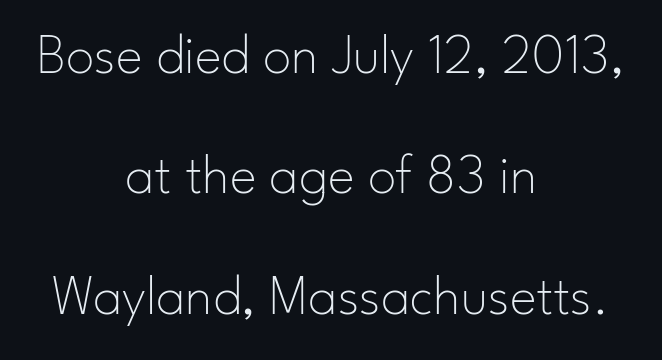
The image shows 57 px thin sans-serif type, upright; set centered, loose line spacing (2.11x), normal letter spacing, not underlined; low stroke contrast and a small x-height.
